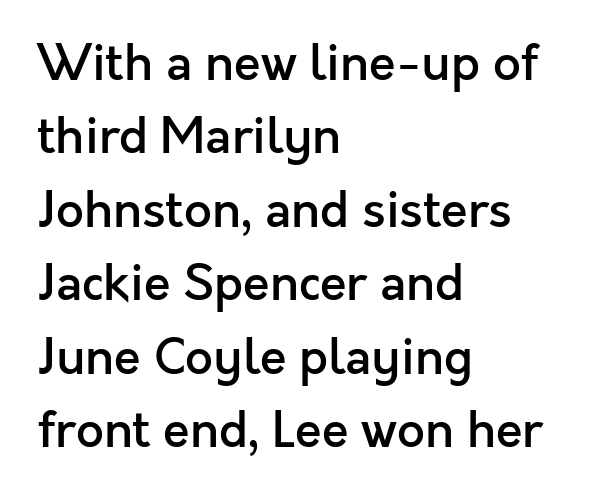
{"serif": "no", "italic": "no", "bold": "semi", "weight": "semibold", "width": "normal", "x_height": "medium", "monospaced": "no", "underline": "no", "align": "left", "line_spacing": "normal", "line_spacing_ratio": 1.5, "letter_spacing": "normal", "letter_spacing_em": 0.0, "glyph_px": 49}
